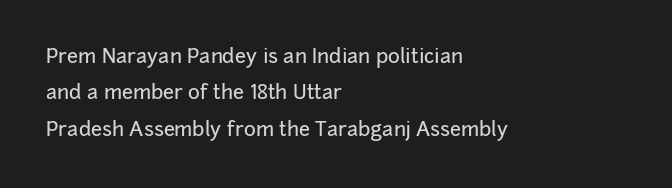
The rendering anchors every line to the left-hand side. This sample uses an upright cut, with every glyph sitting square on the baseline. Letters rest on an invisible, unmarked baseline. Glyph-to-glyph distance matches everyday printed text.
